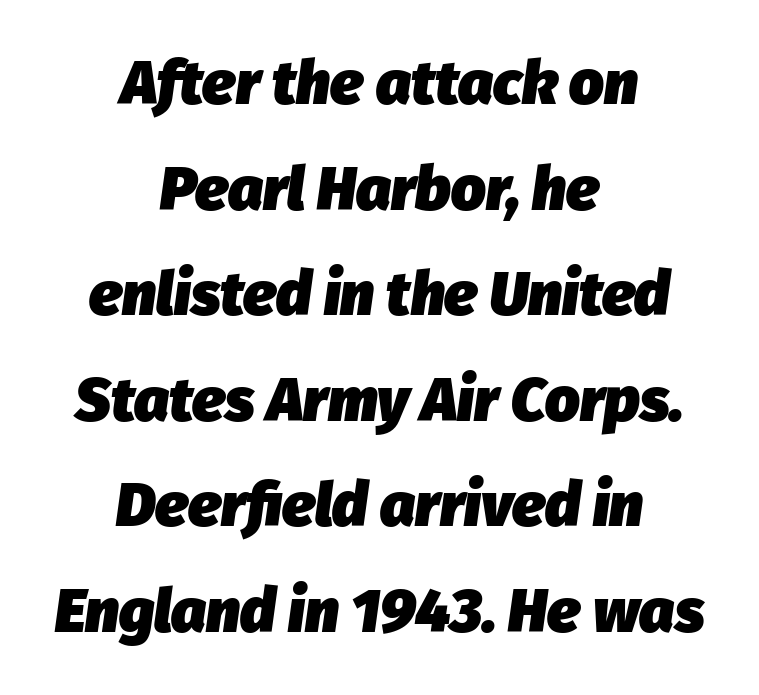
The image shows 61 px heavy type, italic (leaning right); set centered, line spacing 1.73x, normal letter spacing, not underlined; low stroke contrast and a medium x-height.
